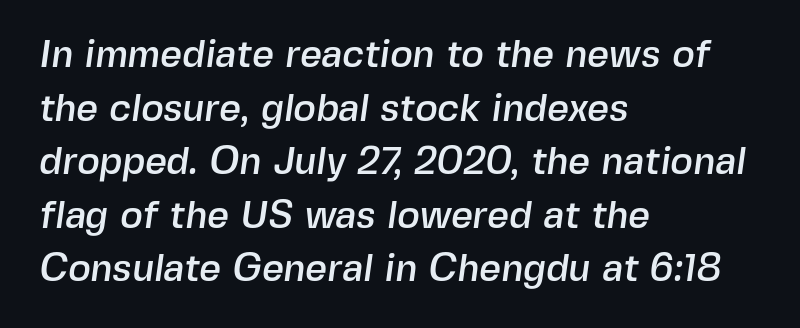
Q: Is the typeface a serif or a sans-serif typeface? A: Sans-serif.
Q: Is the text underlined? A: No.
Q: How is the paragraph aligned? A: Left-aligned.
Q: Is the spacing between letters normal or unusually wide? A: Normal.
Q: Is the spacing between lines tight, normal or loose? A: Normal.
Q: Width (condensed, normal, or wide)? A: Normal.
Q: x-height? A: Medium.
Q: Monospaced? A: No.
